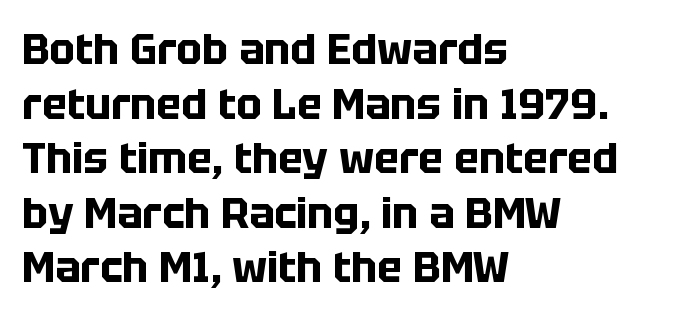
Nope, not italic — everything's standing straight. Stroke terminals: plain, sans-serif. Its strokes are broad and dark, the hallmark of bold type. Proportional: the letters do not fall into vertical columns. Check the space under the baseline: it is left empty. The ragged edge is on the right, which tells us the setting is flush left.
